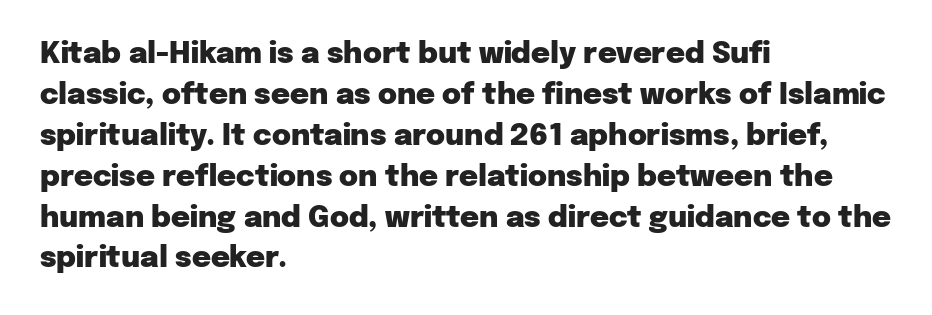
Q: Is the text bold? A: Yes.
Q: Is the text italic (slanted)? A: No, it is upright.
Q: Is the typeface a serif or a sans-serif typeface? A: Sans-serif.
Q: Is the text underlined? A: No.
Q: How is the paragraph aligned? A: Left-aligned.
Q: Is the spacing between letters normal or unusually wide? A: Normal.
Q: Is the spacing between lines tight, normal or loose? A: Normal.
Q: Width (condensed, normal, or wide)? A: Normal.
Q: Stroke contrast? A: Low.
Q: x-height? A: Medium.
Q: Monospaced? A: No.
